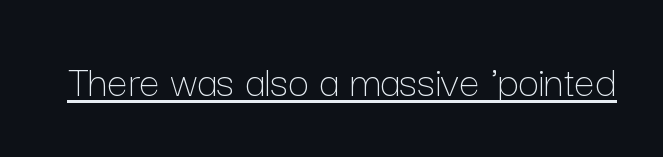
{"italic": "no", "bold": "no", "weight": "thin", "width": "normal", "stroke_contrast": "low", "x_height": "medium", "monospaced": "no", "underline": "yes", "letter_spacing": "normal", "letter_spacing_em": 0.0, "glyph_px": 46}
